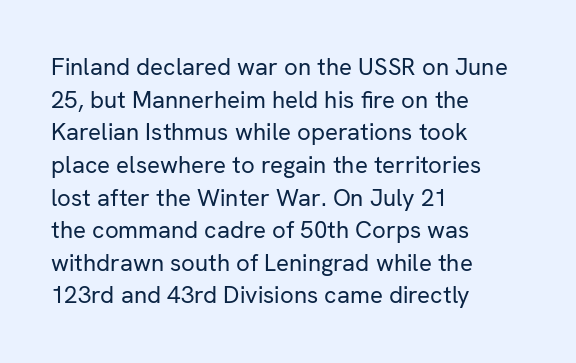
Plain, unruled lines of type. Ordinary non-slanted type is in use. Does extra space separate the letters? No, they use regular spacing. This is not heavy type; no bold has been used. These lines sit exactly where default settings would place them. Reading down the block, your eye returns to a fixed left position each line.
